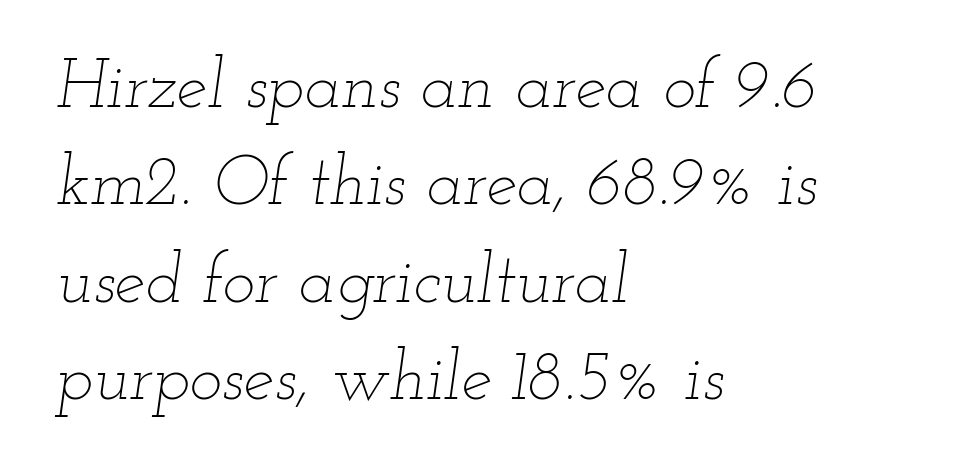
Q: Is the text bold? A: No.
Q: Is the text italic (slanted)? A: Yes, it leans right by about 12 degrees.
Q: Is the text underlined? A: No.
Q: How is the paragraph aligned? A: Left-aligned.
Q: Is the spacing between letters normal or unusually wide? A: Normal.
Q: Is the spacing between lines tight, normal or loose? A: Normal.
Q: Width (condensed, normal, or wide)? A: Wide.
Q: Stroke contrast? A: Low.
Q: x-height? A: Small.
Q: Monospaced? A: No.
